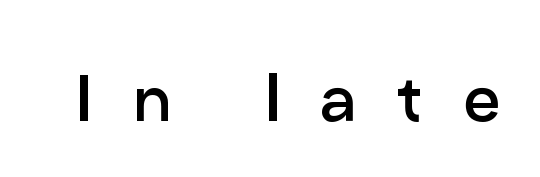
Only glyphs here, with clear space below each row. The lettering holds an erect, upright posture throughout. Varying glyph widths throughout — classic text-font behaviour. Characters follow at a spacing far wider than the type designer built in. In terms of letterform style, serifs are entirely absent. The font is comparable to plain body text, perhaps lighter.
